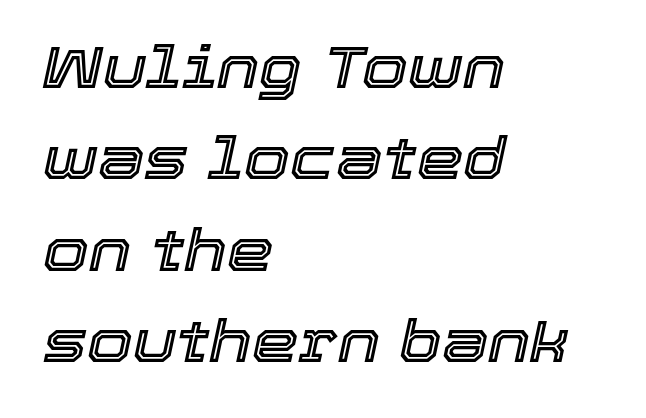
Tracking value appears to be zero — textbook default spacing. If you drew a line through each stem, it would be angled. Whoever set this chose a conventional vertical rhythm. The setting favours the left margin, as ordinary paragraphs usually do.
